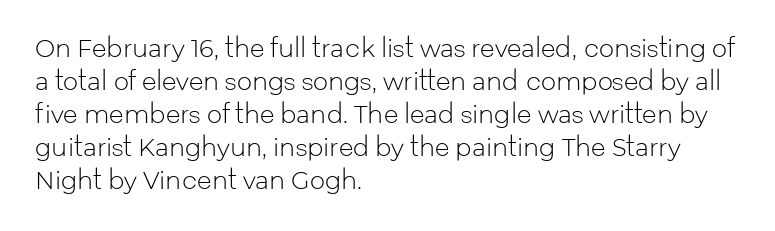
These lines stack with their left ends in a neat column. Letters rest on an invisible, unmarked baseline. The lines sit at an ordinary, default distance from one another. The type sits square on the baseline with zero lean. No letter is thick-stroked: the sample isn't bold. Default kerning and tracking; the words read as compact shapes.
